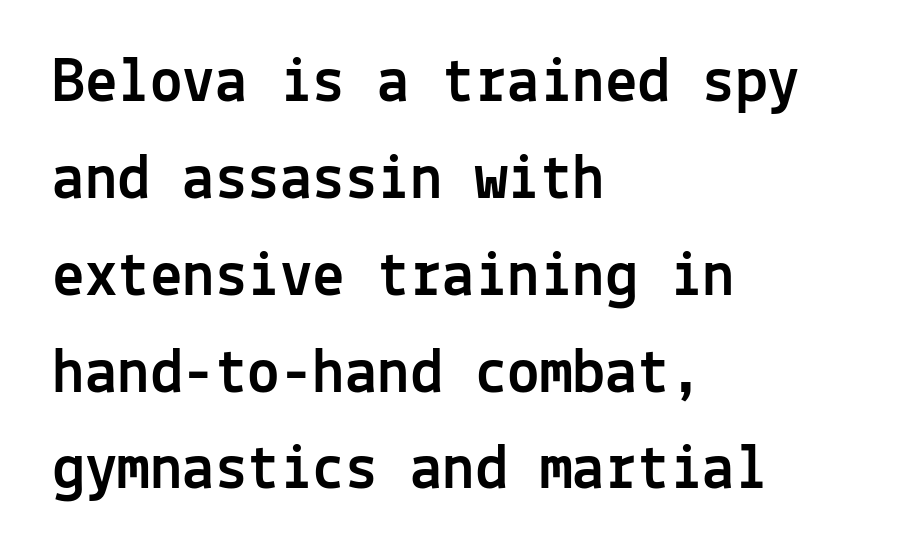
{"serif": "no", "italic": "no", "width": "normal", "x_height": "medium", "monospaced": "yes", "underline": "no", "align": "left", "line_spacing": "normal", "line_spacing_ratio": 1.49, "letter_spacing": "normal", "letter_spacing_em": 0.0, "glyph_px": 65}
